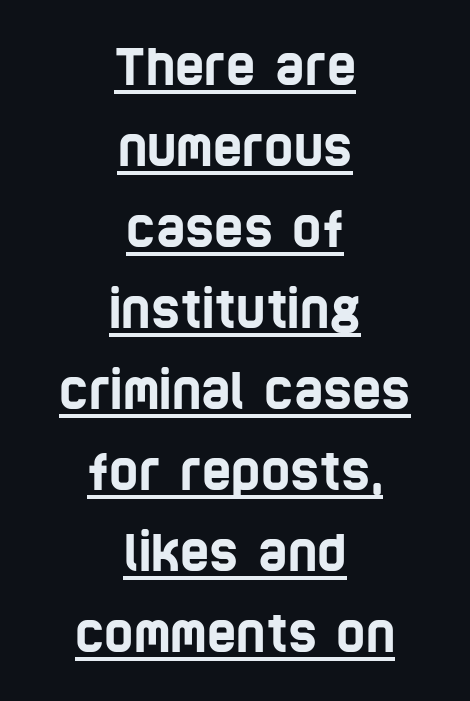
The image shows 50 px condensed sans-serif type; set centered, normal line spacing (1.62x), normal letter spacing, underlined; low stroke contrast and a large x-height.
